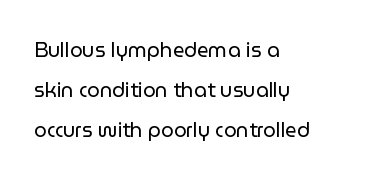
Q: Is the text bold? A: No.
Q: Is the text italic (slanted)? A: No, it is upright.
Q: Is the text underlined? A: No.
Q: How is the paragraph aligned? A: Left-aligned.
Q: Is the spacing between letters normal or unusually wide? A: Normal.
Q: Is the spacing between lines tight, normal or loose? A: Loose.
